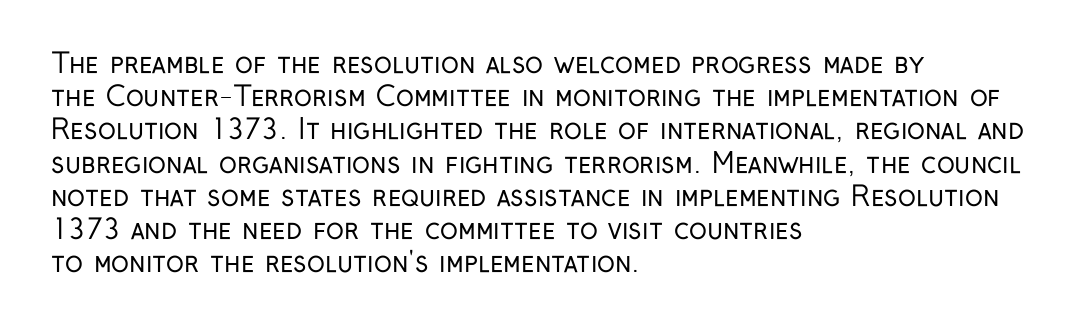
The image shows 27 px text type, upright; set left-aligned, line spacing 1.23x, normal letter spacing, not underlined.
